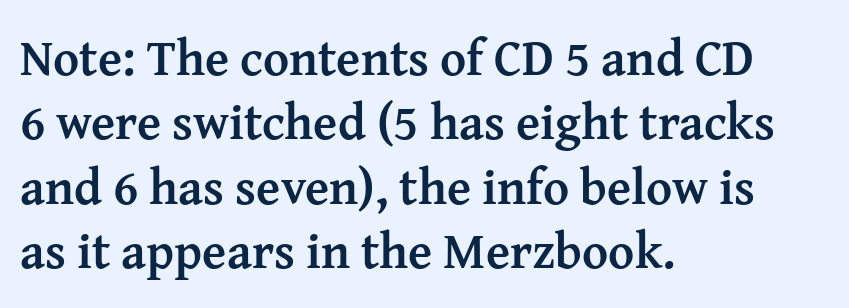
The image shows 50 px semibold serif type, upright; set left-aligned, normal line spacing (1.29x), normal letter spacing, not underlined; medium stroke contrast and a medium x-height.
